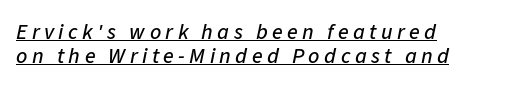
The sample's only ornament is a line tracing under the words. The paragraph shown leans on its left margin. The axis of the letterforms is tilted away from vertical. What's the leading like? Squeezed, with rows nearly overlapping.
